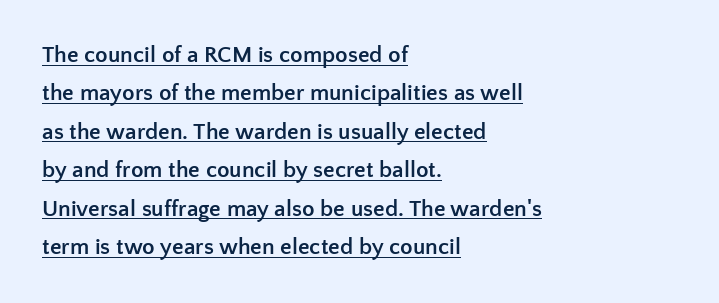
Q: Is the text bold? A: Yes.
Q: Is the text italic (slanted)? A: No, it is upright.
Q: Is the text underlined? A: Yes.
Q: How is the paragraph aligned? A: Left-aligned.
Q: Is the spacing between letters normal or unusually wide? A: Normal.
Q: Is the spacing between lines tight, normal or loose? A: Normal.
